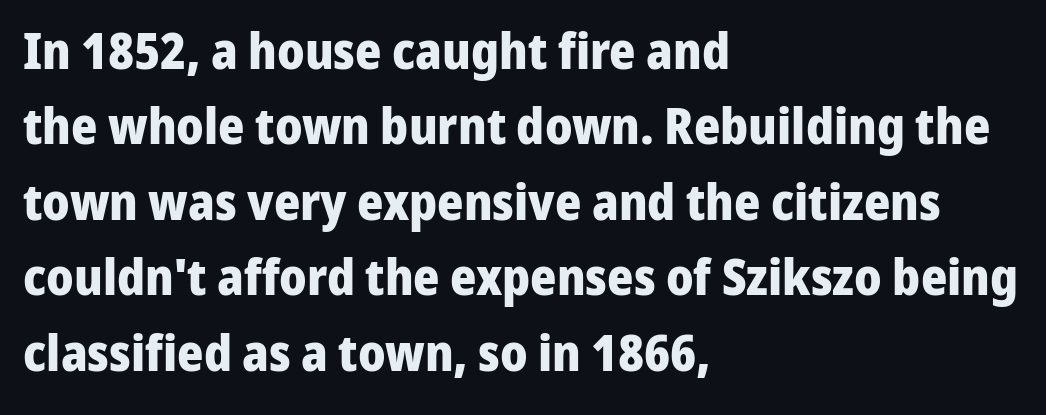
The image shows 50 px heavy sans-serif type, upright; set left-aligned, normal line spacing (1.51x), normal letter spacing, not underlined; low stroke contrast and a medium x-height.
